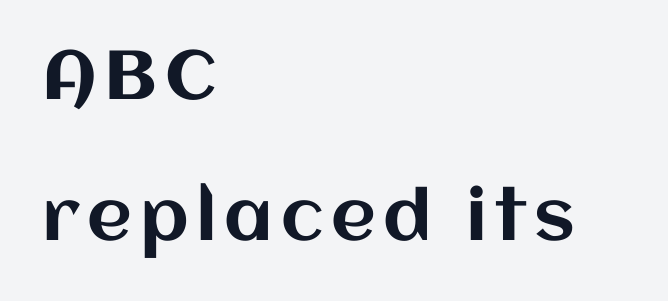
The face used here is proportionally spaced, like ordinary book or web type. Do the letters lean? They stand straight. Loosely led — the rows are spread out. The space directly below the letters is spotless. Visually the block forms a straight wall on the left and a jagged coastline on the right.
